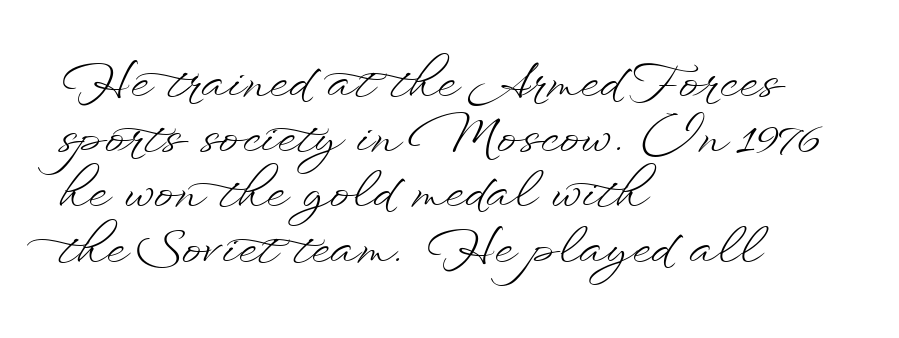
The image shows 48 px light, wide type; set left-aligned, tight line spacing (1.15x), normal letter spacing, not underlined; low stroke contrast and a small x-height.
